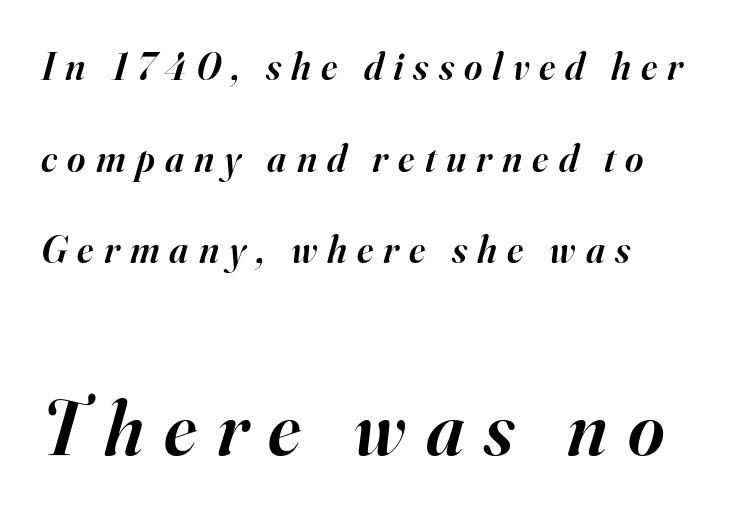
Q: Is the text bold? A: Semi-bold.
Q: Is the text italic (slanted)? A: Yes, it leans right by about 16 degrees.
Q: Is the typeface a serif or a sans-serif typeface? A: Serif.
Q: Is the text underlined? A: No.
Q: How is the paragraph aligned? A: Left-aligned.
Q: Is the spacing between letters normal or unusually wide? A: Unusually wide.
Q: Is the spacing between lines tight, normal or loose? A: Loose.
Q: Which block of text is set in a larger size, the first (top) or the second (bottom)? A: The second (bottom) one.
Q: Width (condensed, normal, or wide)? A: Normal.
Q: Stroke contrast? A: High.
Q: x-height? A: Small.
Q: Monospaced? A: No.
